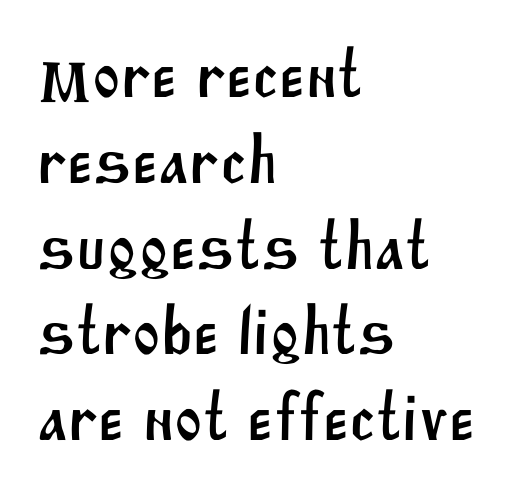
{"serif": "no", "width": "normal", "stroke_contrast": "medium", "x_height": "large", "monospaced": "no", "underline": "no", "align": "left", "line_spacing": "normal", "line_spacing_ratio": 1.28, "letter_spacing": "normal", "letter_spacing_em": 0.0, "glyph_px": 67}
